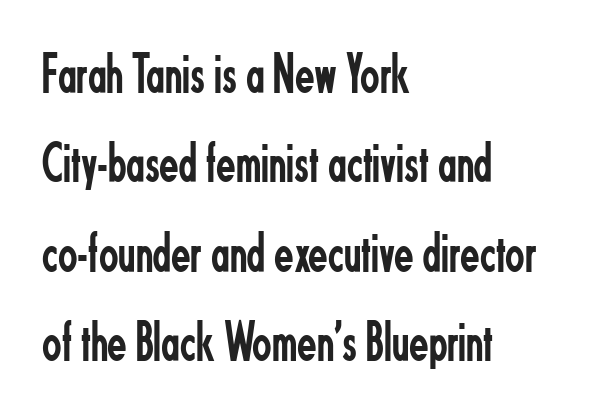
The image shows 57 px regular-weight, condensed sans-serif type, upright; set left-aligned, normal line spacing (1.57x), normal letter spacing, not underlined; low stroke contrast and a small x-height.
